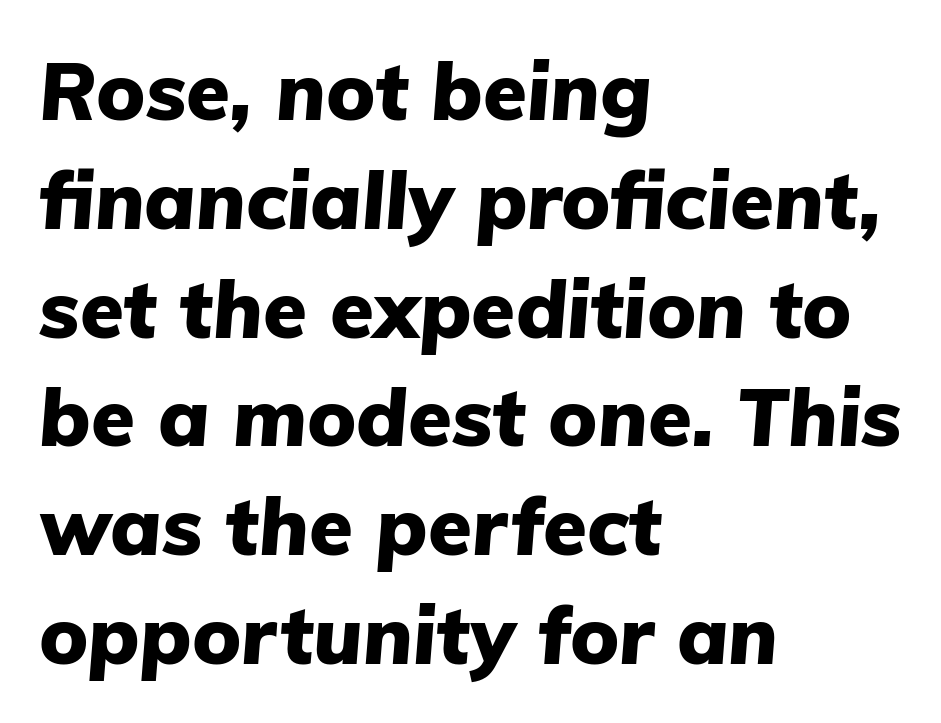
Q: Is the text bold? A: Yes.
Q: Is the text italic (slanted)? A: Yes, it leans right by about 5 degrees.
Q: Is the text underlined? A: No.
Q: How is the paragraph aligned? A: Left-aligned.
Q: Is the spacing between letters normal or unusually wide? A: Normal.
Q: Is the spacing between lines tight, normal or loose? A: Normal.
Q: Width (condensed, normal, or wide)? A: Normal.
Q: Stroke contrast? A: Low.
Q: x-height? A: Medium.
Q: Monospaced? A: No.
